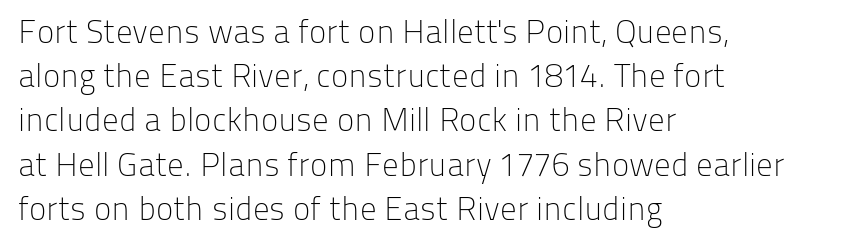
Notice how the passage keeps a crisp vertical edge on the left only. Think of a printed novel: that variable character pitch is what you see here. The designer left line spacing at the default. Students, note that the glyphs here touch the page at normal intervals. Nope, no serifs anywhere on these letters. The weight tops out at a normal text grade.
